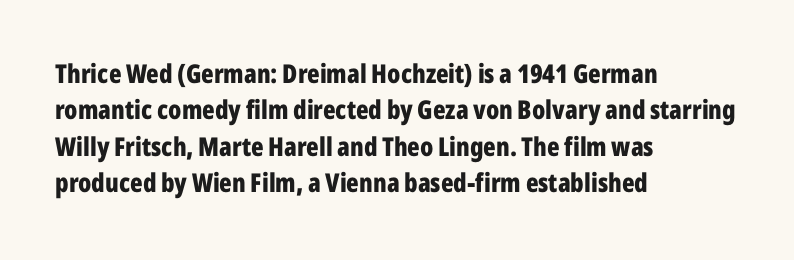
Characters remain perfectly vertical along every line. The passage is arranged the way most books set body copy — flush left. These lines sit exactly where default settings would place them. Nobody touched the tracking dial on this one. Descender tails drop into unmarked territory. Is the type bold? Yes — the strokes are clearly thick and heavy.
